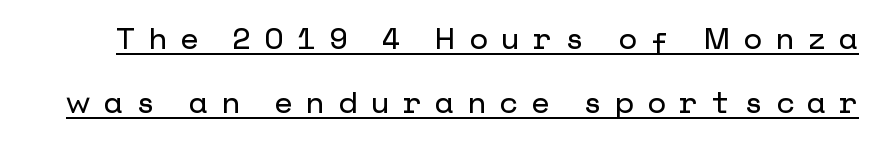
{"serif": "no", "italic": "no", "width": "normal", "stroke_contrast": "low", "x_height": "medium", "underline": "yes", "line_spacing": "loose", "line_spacing_ratio": 2.13, "letter_spacing": "wide", "letter_spacing_em": 0.45, "glyph_px": 30}
